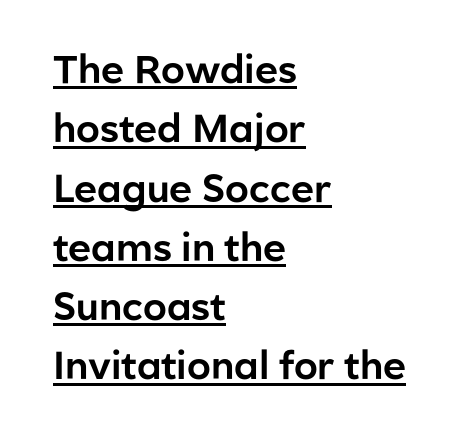
Posture: vertical. The face used here is proportionally spaced, like ordinary book or web type. Is the block centered? No — it sits flush against the left margin. Students, observe: this is what conventionally led text looks like. Unlike a traditional serif, this face leaves its strokes unadorned.
